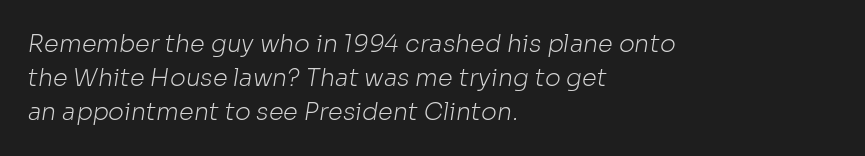
Q: Is the text bold? A: No.
Q: Is the text underlined? A: No.
Q: How is the paragraph aligned? A: Left-aligned.
Q: Is the spacing between letters normal or unusually wide? A: Normal.
Q: Is the spacing between lines tight, normal or loose? A: Normal.
